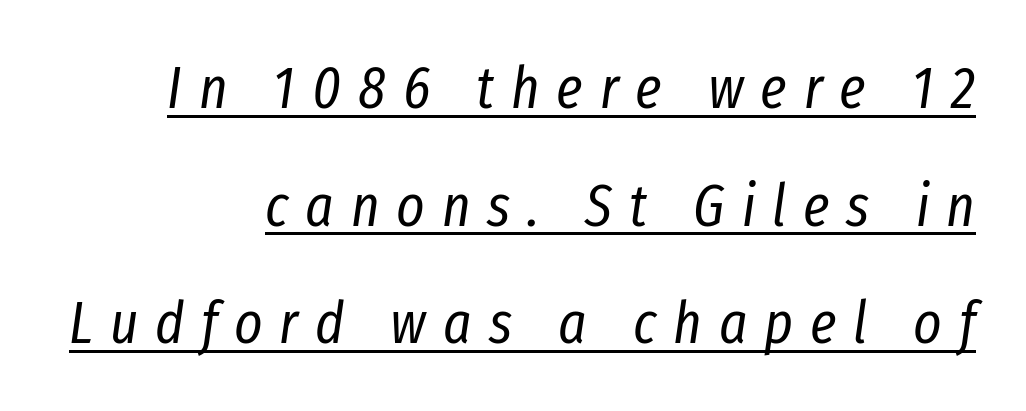
The image shows 60 px regular-weight, condensed type, italic (leaning right); set right-aligned, loose line spacing (1.96x), unusually wide letter spacing (+0.28 em), underlined; low stroke contrast and a medium x-height.
